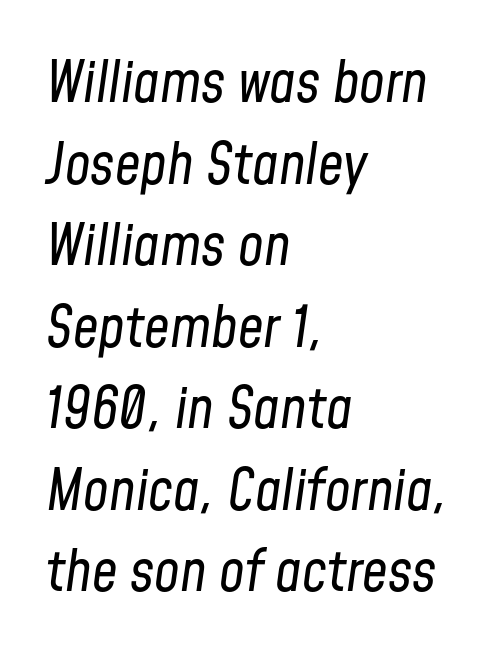
Q: Is the text bold? A: No.
Q: Is the text italic (slanted)? A: Yes, it leans right by about 8 degrees.
Q: Is the text underlined? A: No.
Q: How is the paragraph aligned? A: Left-aligned.
Q: Is the spacing between letters normal or unusually wide? A: Normal.
Q: Is the spacing between lines tight, normal or loose? A: Normal.
Q: Width (condensed, normal, or wide)? A: Condensed.
Q: Stroke contrast? A: Low.
Q: x-height? A: Medium.
Q: Monospaced? A: No.
